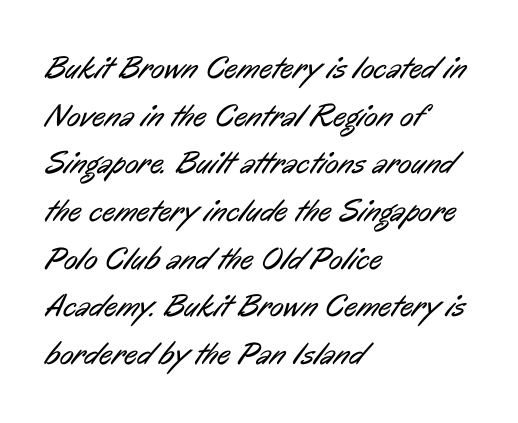
Caption: multi-line text, flush left, ragged right. No heavy texture on the line: the type isn't bold. Reading down the column, the eye jumps a familiar distance to each next line. Clear beneath every line of the passage. In terms of letterspacing, this is plain default setting.
